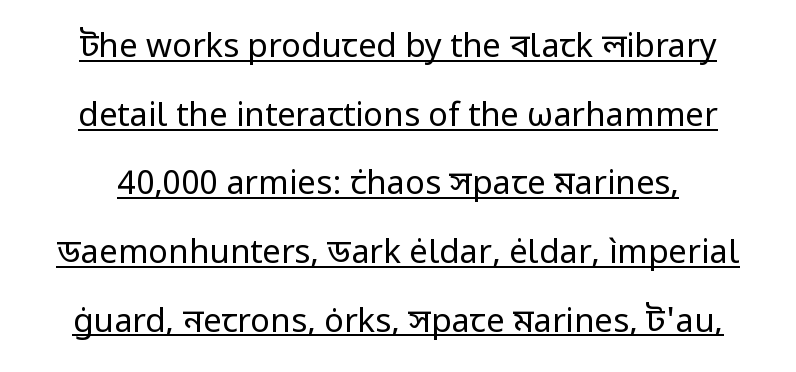
How would I describe the line gaps? Wide and relaxed. Is the letter spacing exaggerated? No — it looks like the ordinary default. Has an underline been added? It has. Do the characters align in a grid? No, the font is proportional.
